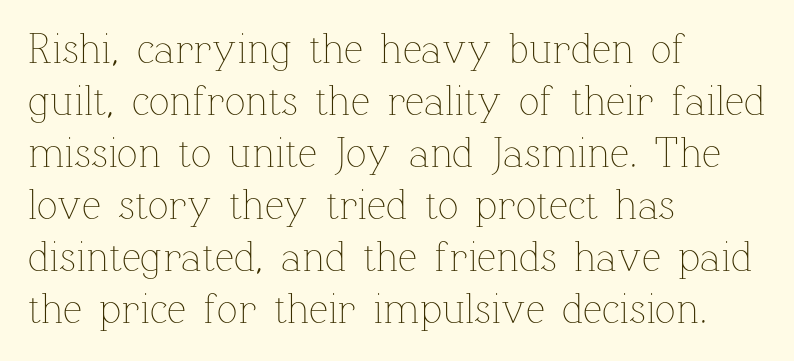
{"italic": "no", "bold": "no", "weight": "thin", "width": "normal", "stroke_contrast": "low", "x_height": "medium", "monospaced": "no", "underline": "no", "align": "left", "line_spacing_ratio": 1.21, "letter_spacing": "normal", "letter_spacing_em": 0.0, "glyph_px": 43}
